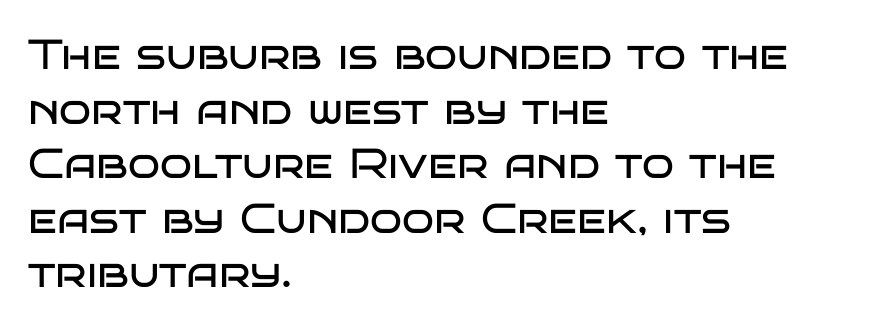
Q: Is the text bold? A: No.
Q: Is the text italic (slanted)? A: No, it is upright.
Q: Is the typeface a serif or a sans-serif typeface? A: Sans-serif.
Q: Is the text underlined? A: No.
Q: How is the paragraph aligned? A: Left-aligned.
Q: Is the spacing between letters normal or unusually wide? A: Normal.
Q: Is the spacing between lines tight, normal or loose? A: Normal.
Q: Width (condensed, normal, or wide)? A: Wide.
Q: Stroke contrast? A: Low.
Q: x-height? A: Large.
Q: Monospaced? A: No.
